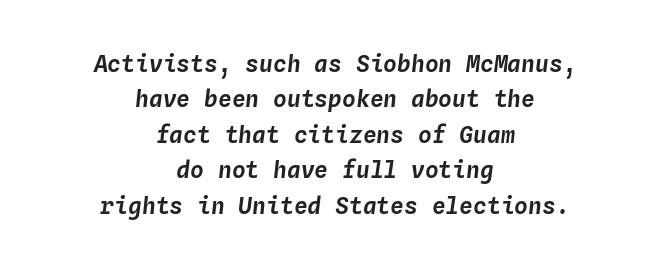
Look at the tracking — it's just the regular setting, nothing added. The vertical gap from one line to the next is medium. No word sits above an underline. Horizontally, the lines are justified to the midpoint only. Emphasis-style slanted type is in use.
